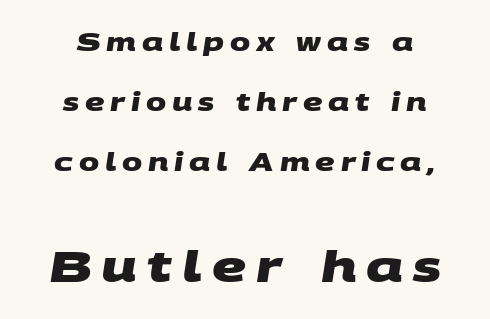
The lines are spread far apart with generous leading. Words appear elongated and porous because spacing is wide. The rendering positions every line midway between the sides. Plenty of ink on the page — the face is bold. The space directly below the letters is spotless. Think of a printed novel: that variable character pitch is what you see here.
